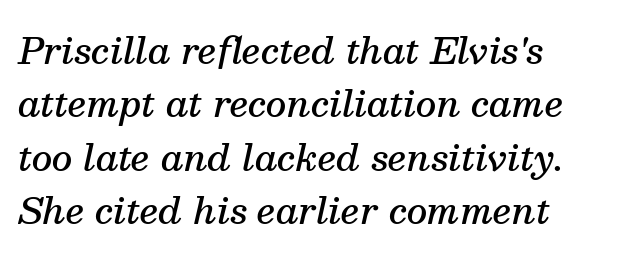
The image shows 36 px semibold serif type, italic (leaning right); set left-aligned, normal line spacing (1.48x), normal letter spacing, not underlined; medium stroke contrast and a medium x-height.
